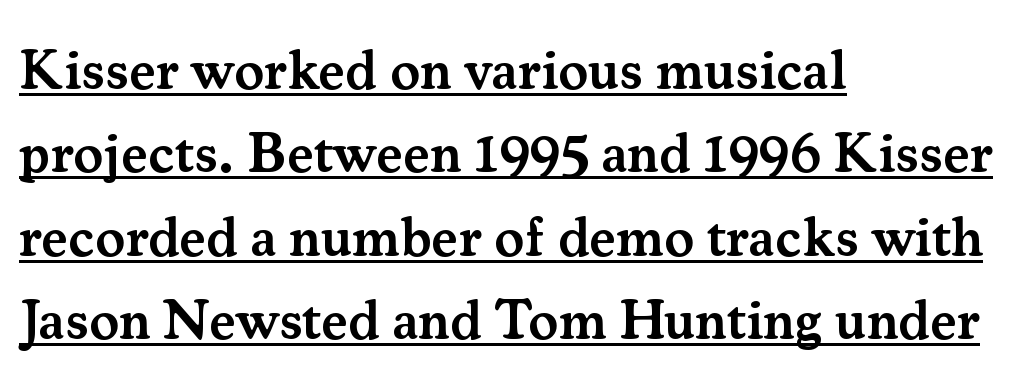
The passage is arranged the way most books set body copy — flush left. This rendering features underlined lettering. These lines carry some extra weight — a demibold, not a full bold. Words appear dense and cohesive because spacing is normal. In terms of posture, this sample is upright.
